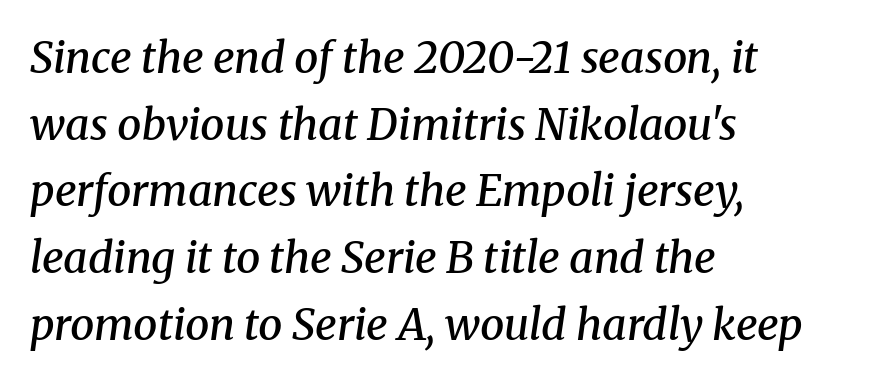
The block of text has a typical density, with ordinary space between rows. The rendering shows small feet on the letterforms — a serif design. It's the slanting kind of type. Rule under the text: the space is simply empty. The face used here is proportionally spaced, like ordinary book or web type.
